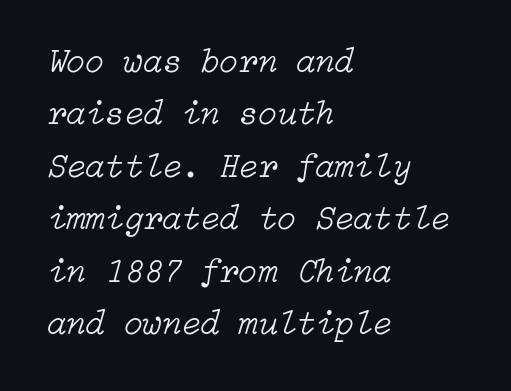
Q: Is the text bold? A: No.
Q: Is the text italic (slanted)? A: Yes, it leans right by about 15 degrees.
Q: Is the text underlined? A: No.
Q: How is the paragraph aligned? A: Left-aligned.
Q: Is the spacing between letters normal or unusually wide? A: Normal.
Q: Is the spacing between lines tight, normal or loose? A: Normal.
Q: Width (condensed, normal, or wide)? A: Normal.
Q: Stroke contrast? A: Low.
Q: x-height? A: Medium.
